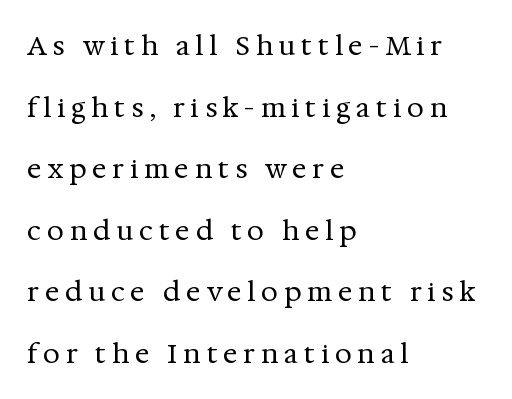
Leading is clearly above the norm, producing a sparse column. Vertical strokes here are truly vertical. This sample is left-justified, so line endings fall wherever the words run out. Weight: in the light-to-regular range.
